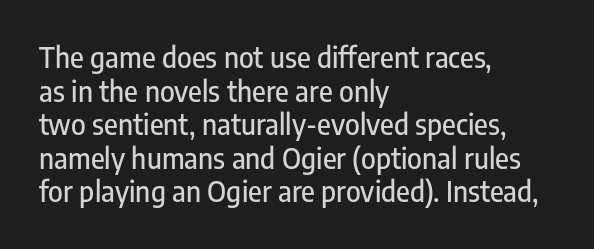
Q: Is the text italic (slanted)? A: No, it is upright.
Q: Is the typeface a serif or a sans-serif typeface? A: Sans-serif.
Q: Is the text underlined? A: No.
Q: How is the paragraph aligned? A: Left-aligned.
Q: Is the spacing between letters normal or unusually wide? A: Normal.
Q: Width (condensed, normal, or wide)? A: Condensed.
Q: Stroke contrast? A: Low.
Q: x-height? A: Medium.
Q: Monospaced? A: No.
